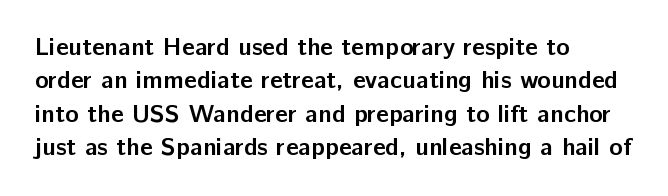
Q: Is the text bold? A: Yes.
Q: Is the text italic (slanted)? A: No, it is upright.
Q: Is the text underlined? A: No.
Q: How is the paragraph aligned? A: Left-aligned.
Q: Is the spacing between letters normal or unusually wide? A: Normal.
Q: Is the spacing between lines tight, normal or loose? A: Normal.
